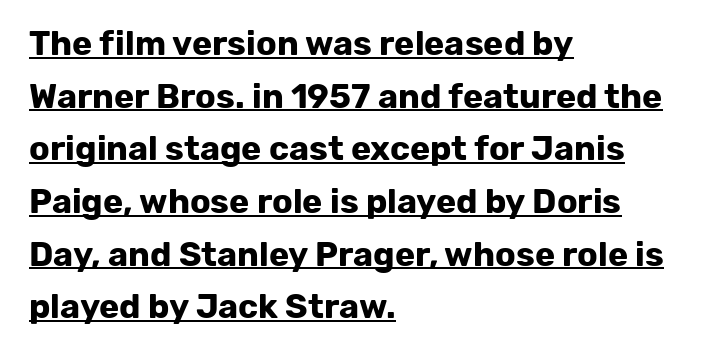
The face used here is proportionally spaced, like ordinary book or web type. The passage shown is typeset with a sans-serif family. Every stem runs plumb, perpendicular to the baseline. Reading down the column, the eye jumps a familiar distance to each next line. The rendering uses a bold face; every stroke is thick and dark.
